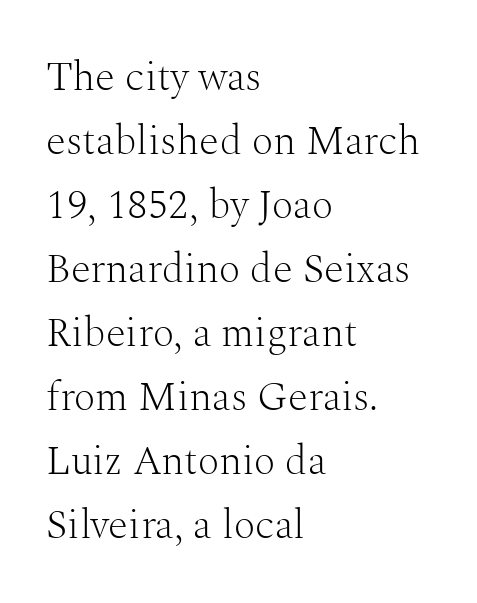
Q: Is the text bold? A: No.
Q: Is the text italic (slanted)? A: No, it is upright.
Q: Is the typeface a serif or a sans-serif typeface? A: Serif.
Q: Is the text underlined? A: No.
Q: How is the paragraph aligned? A: Left-aligned.
Q: Is the spacing between letters normal or unusually wide? A: Normal.
Q: Is the spacing between lines tight, normal or loose? A: Normal.
Q: Width (condensed, normal, or wide)? A: Normal.
Q: Stroke contrast? A: Medium.
Q: x-height? A: Medium.
Q: Monospaced? A: No.
